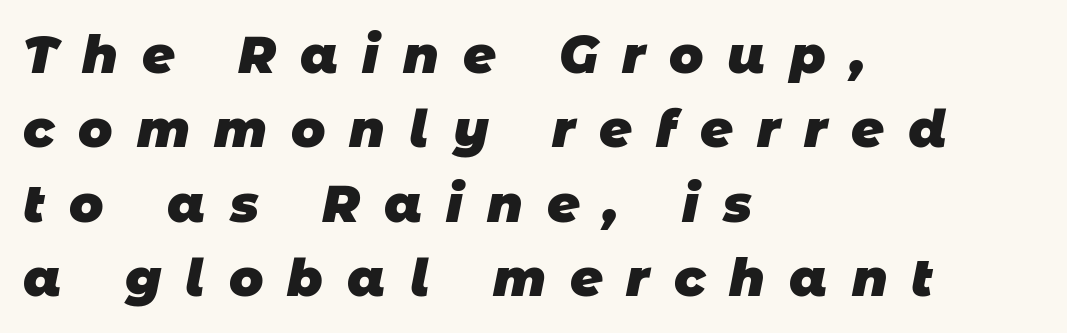
The image shows 51 px heavy sans-serif type; set left-aligned, normal line spacing (1.46x), unusually wide letter spacing (+0.47 em), not underlined; low stroke contrast and a large x-height.
